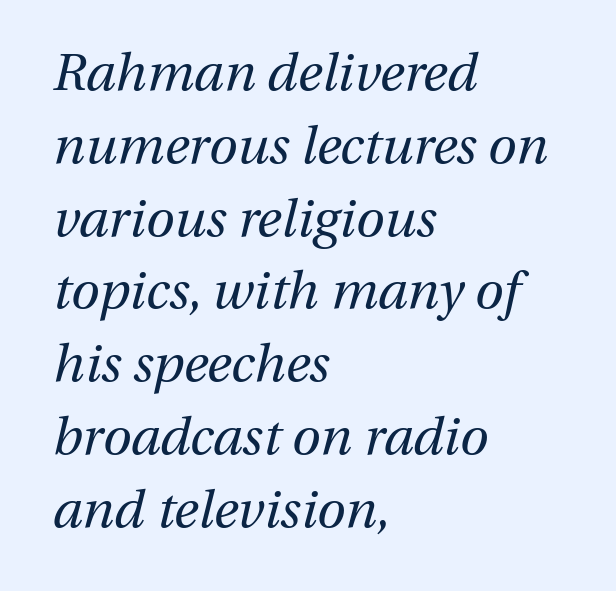
{"italic": "yes", "lean": "right", "slant_degrees": 13, "bold": "no", "weight": "regular", "width": "normal", "stroke_contrast": "medium", "x_height": "medium", "monospaced": "no", "underline": "no", "align": "left", "line_spacing": "normal", "line_spacing_ratio": 1.4, "letter_spacing": "normal", "letter_spacing_em": 0.0, "glyph_px": 52}
